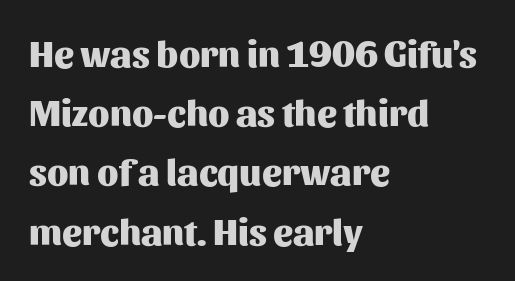
{"serif": "no", "italic": "no", "bold": "yes", "weight": "heavy", "width": "normal", "stroke_contrast": "medium", "x_height": "medium", "monospaced": "no", "underline": "no", "align": "left", "line_spacing": "normal", "line_spacing_ratio": 1.6, "letter_spacing": "normal", "letter_spacing_em": 0.0, "glyph_px": 37}
